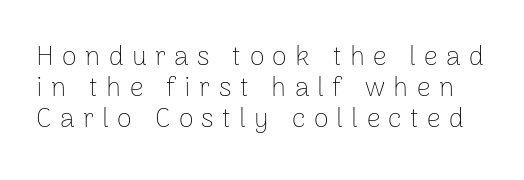
Q: Is the text bold? A: No.
Q: Is the text italic (slanted)? A: No, it is upright.
Q: Is the text underlined? A: No.
Q: Is the spacing between letters normal or unusually wide? A: Unusually wide.
Q: Is the spacing between lines tight, normal or loose? A: Tight.
